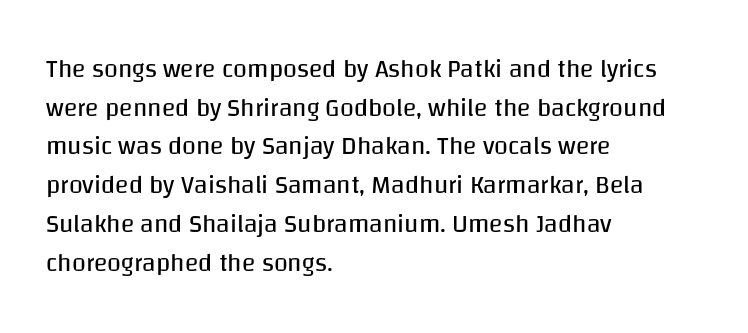
{"italic": "no", "bold": "no", "underline": "no", "align": "left", "line_spacing": "normal", "line_spacing_ratio": 1.55, "letter_spacing": "normal", "letter_spacing_em": 0.0, "glyph_px": 25}
